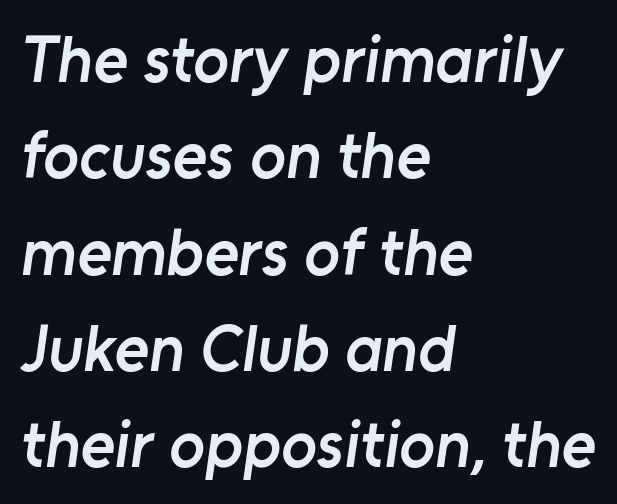
The area under the type is left untouched. Line spacing here is normal. Is the block centered? No — it sits flush against the left margin. Nobody touched the tracking dial on this one. Do the characters align in a grid? No, the font is proportional.
